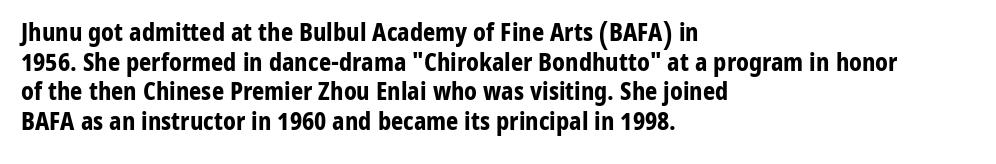
Q: Is the text bold? A: Yes.
Q: Is the text italic (slanted)? A: No, it is upright.
Q: Is the text underlined? A: No.
Q: How is the paragraph aligned? A: Left-aligned.
Q: Is the spacing between letters normal or unusually wide? A: Normal.
